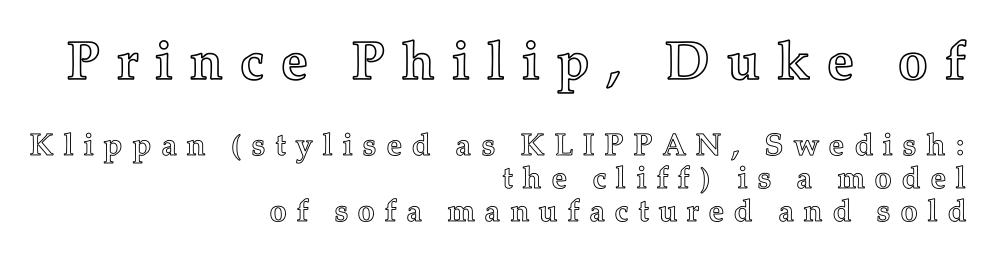
The image shows 54 px text type, upright; set right-aligned, tight line spacing (1.07x), unusually wide letter spacing (+0.3 em), not underlined; the first (top) block is 1.74x larger; a medium x-height.
